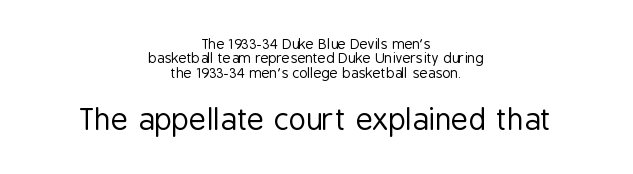
{"serif": "no", "italic": "no", "bold": "no", "weight": "regular", "width": "condensed", "stroke_contrast": "low", "x_height": "medium", "monospaced": "no", "underline": "no", "align": "center", "line_spacing": "tight", "line_spacing_ratio": 1.02, "letter_spacing": "normal", "letter_spacing_em": 0.0, "larger_block": "second", "size_ratio": 2.14, "glyph_px": 30}
